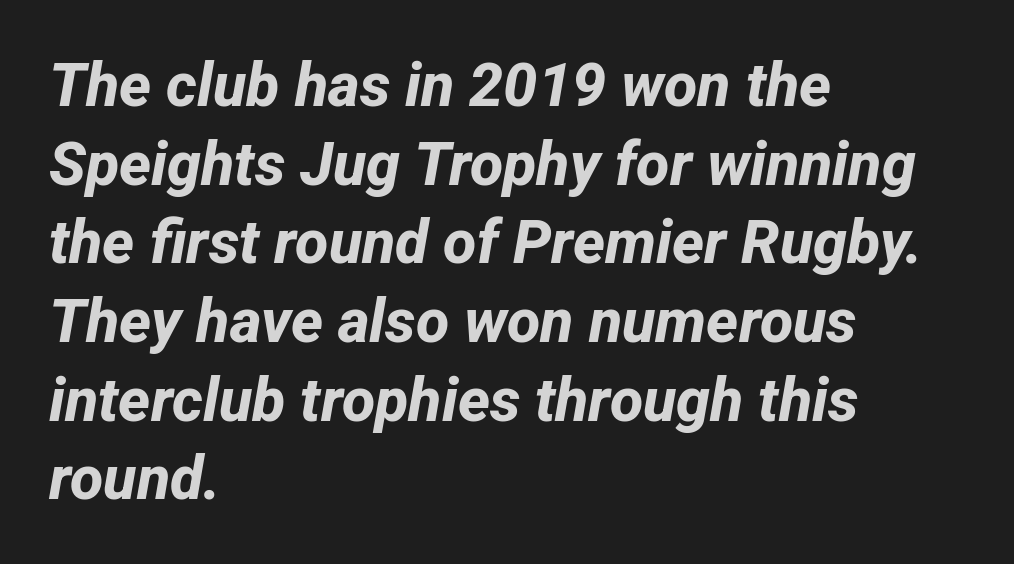
This sample is left-justified, so line endings fall wherever the words run out. Between one letter and the next there's only the usual sliver of space. The passage shown is typed in a proportional face where columns would drift. Stroke terminals: plain, sans-serif. Leading: standard. A bare baseline throughout the passage.
